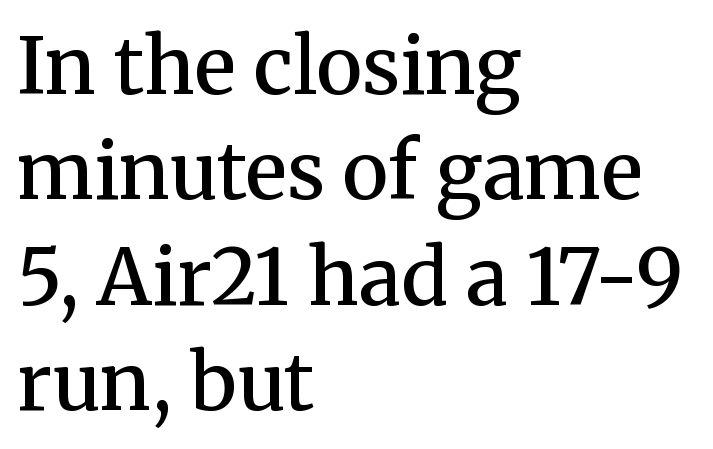
The strokes are fattened partway — semibold, not bold. This is roman type, the default non-slanted kind. The zone under the glyphs is completely vacant. Note the varied advance widths — an 'i' is clearly narrower than an 'm'.
